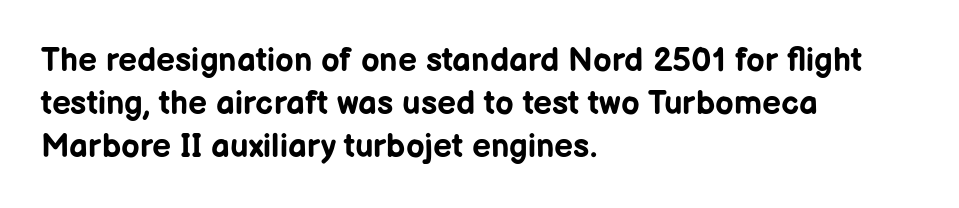
The image shows 33 px bold sans-serif type, upright; set left-aligned, normal line spacing (1.3x), normal letter spacing, not underlined; low stroke contrast and a medium x-height.
